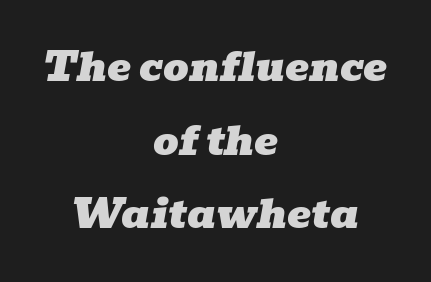
The image shows 40 px wide serif type, italic (leaning right); set centered, line spacing 1.84x, normal letter spacing, not underlined; low stroke contrast and a medium x-height.
